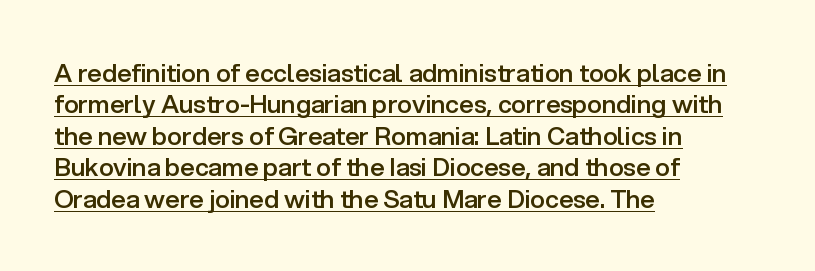
{"italic": "no", "bold": "semi", "underline": "yes", "align": "left", "line_spacing": "normal", "line_spacing_ratio": 1.26, "letter_spacing": "normal", "letter_spacing_em": 0.0, "glyph_px": 25}
